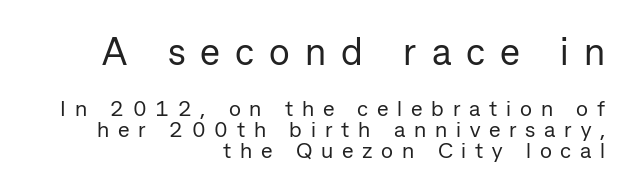
{"serif": "no", "italic": "no", "bold": "no", "weight": "regular", "width": "normal", "stroke_contrast": "low", "x_height": "medium", "monospaced": "no", "underline": "no", "align": "right", "line_spacing": "tight", "line_spacing_ratio": 0.96, "letter_spacing": "wide", "letter_spacing_em": 0.4, "larger_block": "first", "size_ratio": 1.73, "glyph_px": 38}
